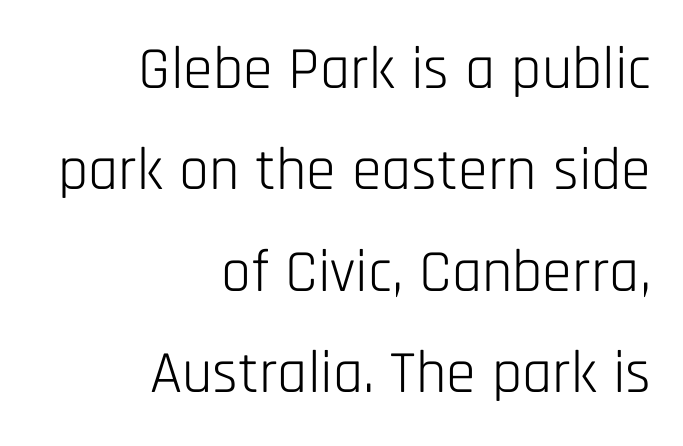
Q: Is the text bold? A: No.
Q: Is the text italic (slanted)? A: No, it is upright.
Q: Is the typeface a serif or a sans-serif typeface? A: Sans-serif.
Q: Is the text underlined? A: No.
Q: How is the paragraph aligned? A: Right-aligned.
Q: Is the spacing between letters normal or unusually wide? A: Normal.
Q: Is the spacing between lines tight, normal or loose? A: Normal.
Q: Width (condensed, normal, or wide)? A: Condensed.
Q: Stroke contrast? A: Low.
Q: x-height? A: Large.
Q: Monospaced? A: No.
